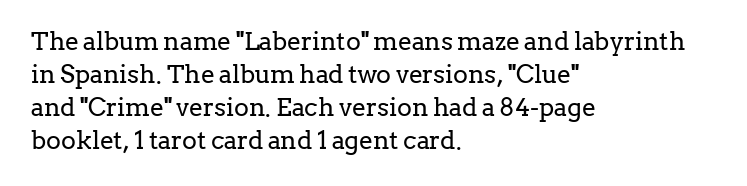
{"italic": "no", "bold": "no", "underline": "no", "align": "left", "line_spacing": "normal", "line_spacing_ratio": 1.32, "letter_spacing": "normal", "letter_spacing_em": 0.0, "glyph_px": 25}
